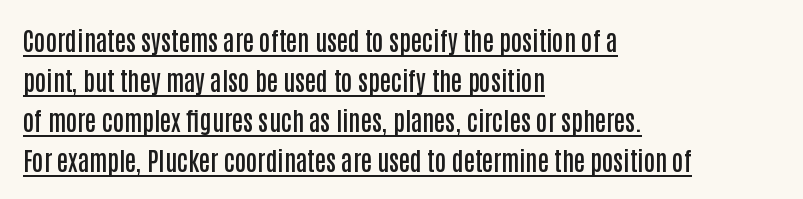
All the whitespace from short lines collects on the right. Weight check: semibold — heavier than regular, not quite bold. The rendered words wear a rule along their underside. Line spacing here is normal. Posture: upright roman.
